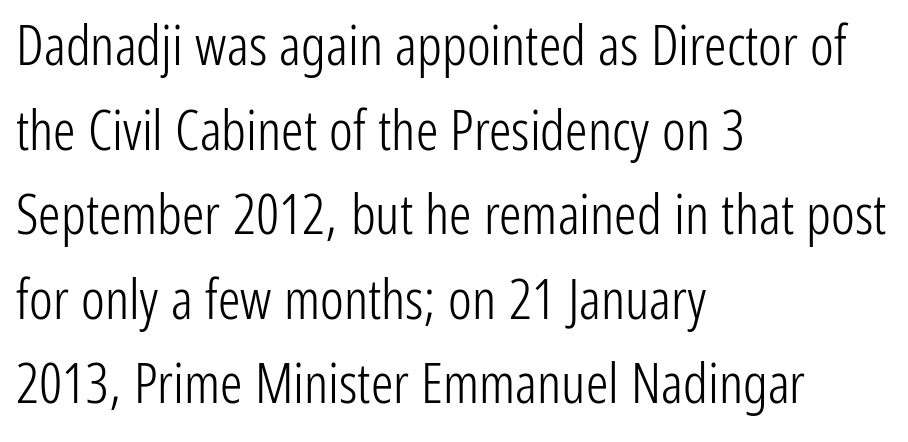
You could not count columns in this text — the font is proportionally spaced. These lines sit exactly where default settings would place them. To sum up the face: it is a sans, with no serifs. It's the straight-up-and-down kind of type.
